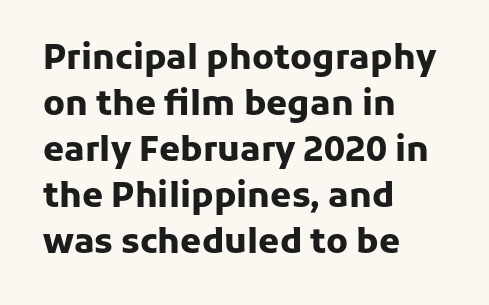
{"serif": "no", "italic": "no", "bold": "yes", "weight": "heavy", "width": "normal", "stroke_contrast": "low", "x_height": "medium", "monospaced": "no", "underline": "no", "align": "left", "line_spacing": "normal", "line_spacing_ratio": 1.35, "letter_spacing": "normal", "letter_spacing_em": 0.0, "glyph_px": 34}
